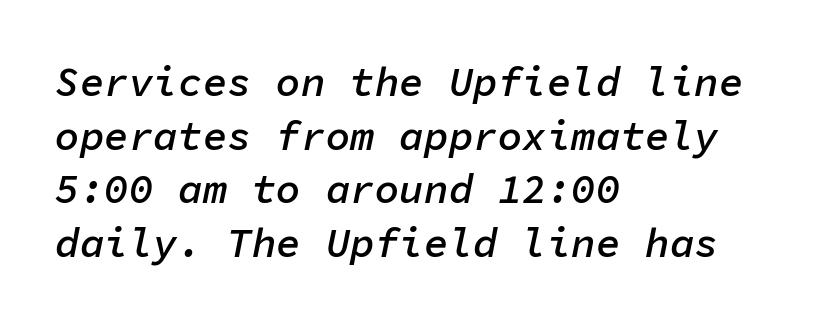
{"italic": "yes", "lean": "right", "slant_degrees": 11, "bold": "semi", "weight": "semibold", "width": "normal", "stroke_contrast": "low", "x_height": "medium", "monospaced": "yes", "underline": "no", "align": "left", "line_spacing": "normal", "line_spacing_ratio": 1.31, "letter_spacing": "normal", "letter_spacing_em": 0.0, "glyph_px": 41}
